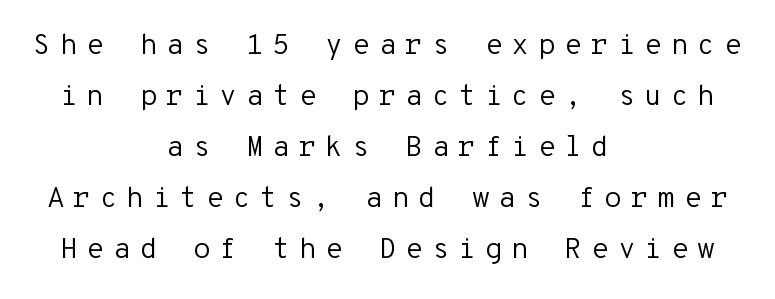
{"serif": "no", "italic": "no", "bold": "no", "weight": "regular", "width": "normal", "stroke_contrast": "low", "x_height": "medium", "monospaced": "yes", "underline": "no", "align": "center", "line_spacing_ratio": 1.76, "letter_spacing": "wide", "letter_spacing_em": 0.3, "glyph_px": 29}
